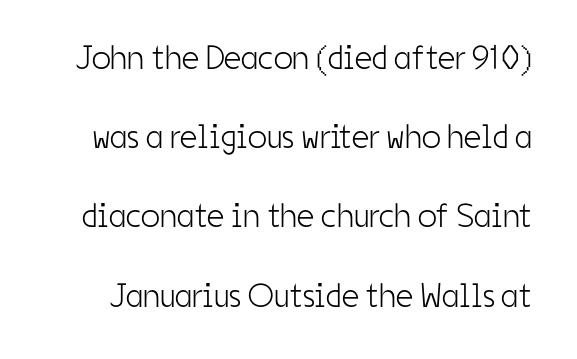
Q: Is the text bold? A: No.
Q: Is the text italic (slanted)? A: No, it is upright.
Q: Is the typeface a serif or a sans-serif typeface? A: Sans-serif.
Q: Is the text underlined? A: No.
Q: Is the spacing between letters normal or unusually wide? A: Normal.
Q: Is the spacing between lines tight, normal or loose? A: Loose.
Q: Width (condensed, normal, or wide)? A: Condensed.
Q: Stroke contrast? A: Low.
Q: x-height? A: Medium.
Q: Monospaced? A: No.
